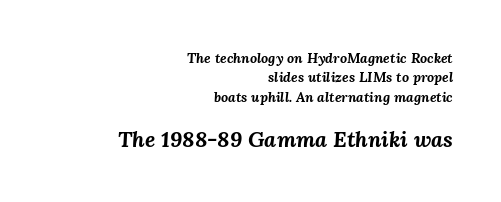
Q: Is the text bold? A: Yes.
Q: Is the text italic (slanted)? A: Yes, it leans right by about 3 degrees.
Q: Is the text underlined? A: No.
Q: How is the paragraph aligned? A: Right-aligned.
Q: Is the spacing between letters normal or unusually wide? A: Normal.
Q: Is the spacing between lines tight, normal or loose? A: Normal.
Q: Which block of text is set in a larger size, the first (top) or the second (bottom)? A: The second (bottom) one.
